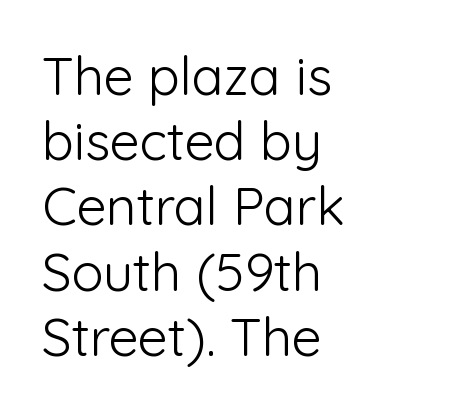
The image shows 53 px light sans-serif type, upright; set left-aligned, line spacing 1.23x, normal letter spacing, not underlined; low stroke contrast and a medium x-height.
